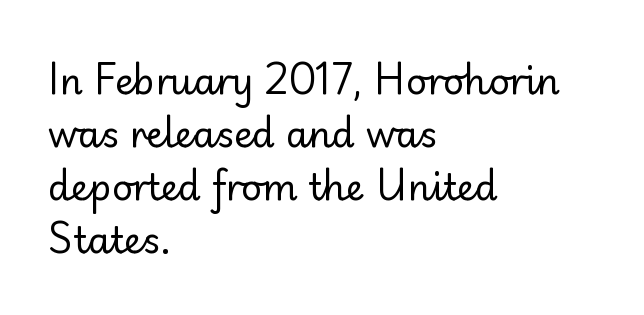
The image shows 36 px regular-weight sans-serif type, upright; set left-aligned, normal line spacing (1.47x), normal letter spacing, not underlined; low stroke contrast and a small x-height.
